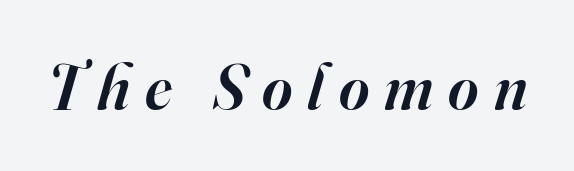
{"serif": "yes", "italic": "yes", "lean": "right", "slant_degrees": 16, "bold": "semi", "weight": "semibold", "width": "normal", "stroke_contrast": "high", "x_height": "small", "monospaced": "no", "underline": "no", "letter_spacing": "wide", "letter_spacing_em": 0.23, "glyph_px": 65}
